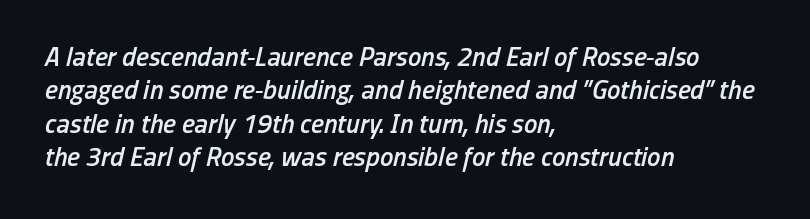
The text carries the slant typical of an italic or oblique font. Is the type bold? Partly — it's a semibold, heavier than regular but not fully bold. Inter-character spacing is left at the font's built-in metrics. Underline: absent. Line starts are locked; line ends wander.
